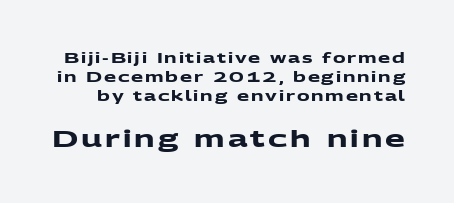
The image shows 23 px bold type; set normal line spacing (1.35x), not underlined; the second (bottom) block is 1.64x larger.
